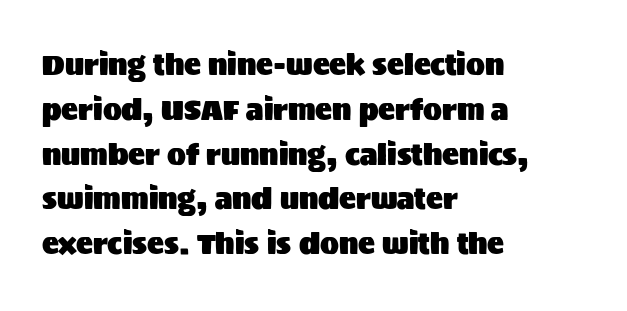
{"serif": "no", "italic": "no", "width": "normal", "stroke_contrast": "medium", "x_height": "large", "monospaced": "no", "underline": "no", "align": "left", "line_spacing": "normal", "line_spacing_ratio": 1.6, "letter_spacing": "normal", "letter_spacing_em": 0.0, "glyph_px": 28}
